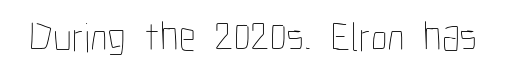
{"italic": "no", "bold": "no", "weight": "thin", "width": "condensed", "stroke_contrast": "low", "x_height": "medium", "monospaced": "no", "underline": "no", "letter_spacing": "normal", "letter_spacing_em": 0.0, "glyph_px": 42}
